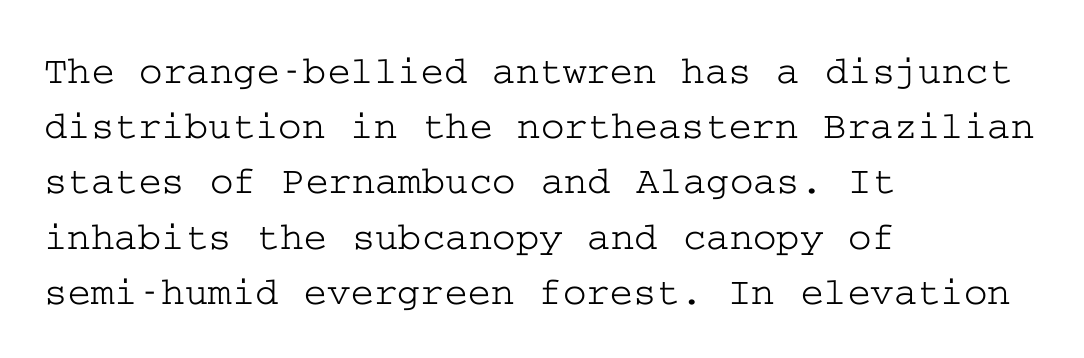
{"serif": "yes", "italic": "no", "width": "wide", "stroke_contrast": "low", "x_height": "medium", "underline": "no", "align": "left", "line_spacing": "normal", "line_spacing_ratio": 1.38, "letter_spacing": "normal", "letter_spacing_em": 0.0, "glyph_px": 40}
